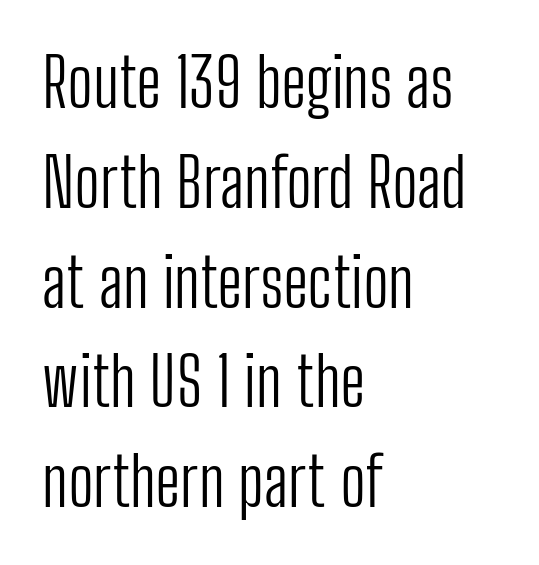
{"serif": "no", "italic": "no", "bold": "no", "weight": "light", "width": "condensed", "stroke_contrast": "low", "x_height": "medium", "monospaced": "no", "underline": "no", "align": "left", "line_spacing": "normal", "line_spacing_ratio": 1.49, "letter_spacing": "normal", "letter_spacing_em": 0.0, "glyph_px": 67}
